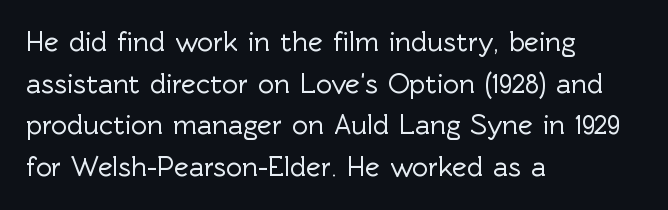
The image shows 28 px sans-serif type, upright; set left-aligned, normal line spacing (1.49x), normal letter spacing, not underlined; a medium x-height.
